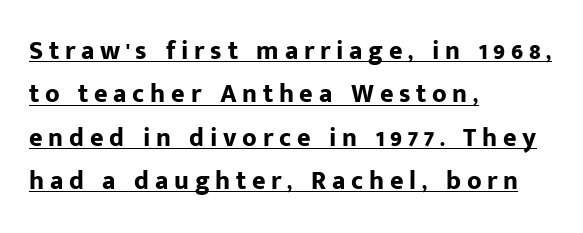
The image shows 26 px bold type, upright; set left-aligned, normal line spacing (1.67x), unusually wide letter spacing (+0.22 em), underlined.
